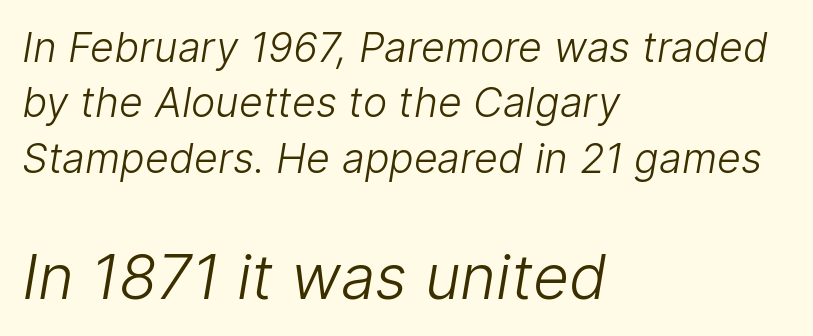
Compared with a typical body face, this is equally light or lighter still. The space beneath each line is pristine and unruled. Caption: upper text group reduced, lower text group enlarged. Check where the strokes stop: nothing finishes them off — pure sans. This sample keeps an unexceptional amount of space between lines. The text block is weighted toward the left margin, trailing off unevenly rightward.
